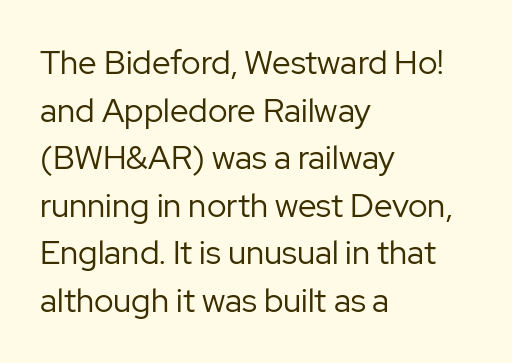
Examine the stroke ends and you'll find no serifs. You could call the tracking neutral — neither tight nor loose. Looks like regular typesetting: each glyph gets only the width it needs. The strokes carry an ordinary text weight at most. The lettering holds an erect, upright posture throughout. In terms of leading, this rendering sits right in the middle.
